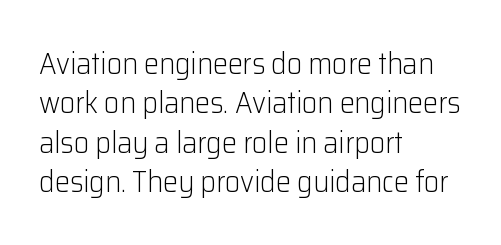
Q: Is the text bold? A: No.
Q: Is the text italic (slanted)? A: No, it is upright.
Q: Is the typeface a serif or a sans-serif typeface? A: Sans-serif.
Q: Is the text underlined? A: No.
Q: How is the paragraph aligned? A: Left-aligned.
Q: Is the spacing between letters normal or unusually wide? A: Normal.
Q: Is the spacing between lines tight, normal or loose? A: Normal.
Q: Width (condensed, normal, or wide)? A: Normal.
Q: Stroke contrast? A: Low.
Q: x-height? A: Medium.
Q: Monospaced? A: No.
